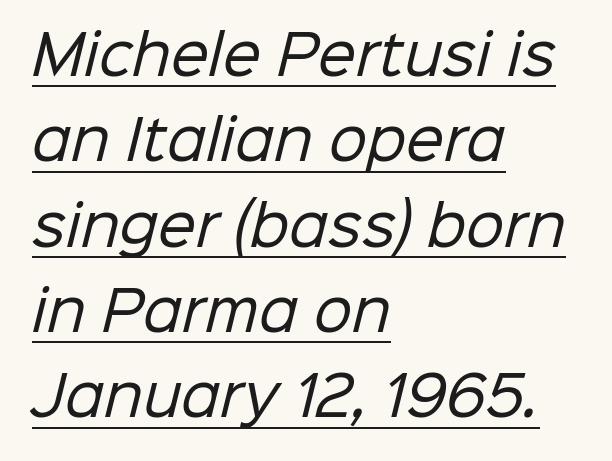
Q: Is the text bold? A: No.
Q: Is the typeface a serif or a sans-serif typeface? A: Sans-serif.
Q: Is the text underlined? A: Yes.
Q: How is the paragraph aligned? A: Left-aligned.
Q: Is the spacing between letters normal or unusually wide? A: Normal.
Q: Is the spacing between lines tight, normal or loose? A: Normal.
Q: Width (condensed, normal, or wide)? A: Normal.
Q: Stroke contrast? A: Low.
Q: x-height? A: Medium.
Q: Monospaced? A: No.
